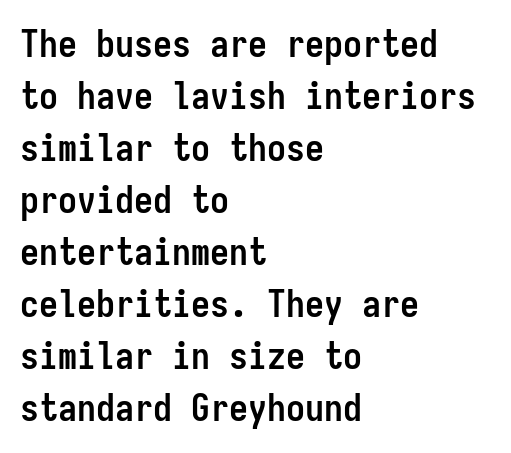
Summary of vertical rhythm: regular, with standard interline spacing. The font's upright variant was chosen for this text. Nothing unusual about the tracking: characters are spaced as the font intends. Stroke terminals: plain, sans-serif. What weight is shown? A full bold with thick strokes. These lines stack with their left ends in a neat column.
